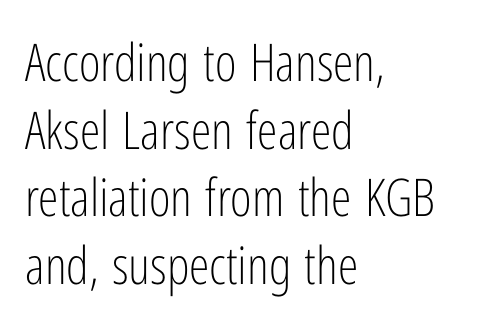
The image shows 52 px light, condensed sans-serif type, upright; set left-aligned, normal line spacing (1.3x), normal letter spacing, not underlined; low stroke contrast and a medium x-height.
